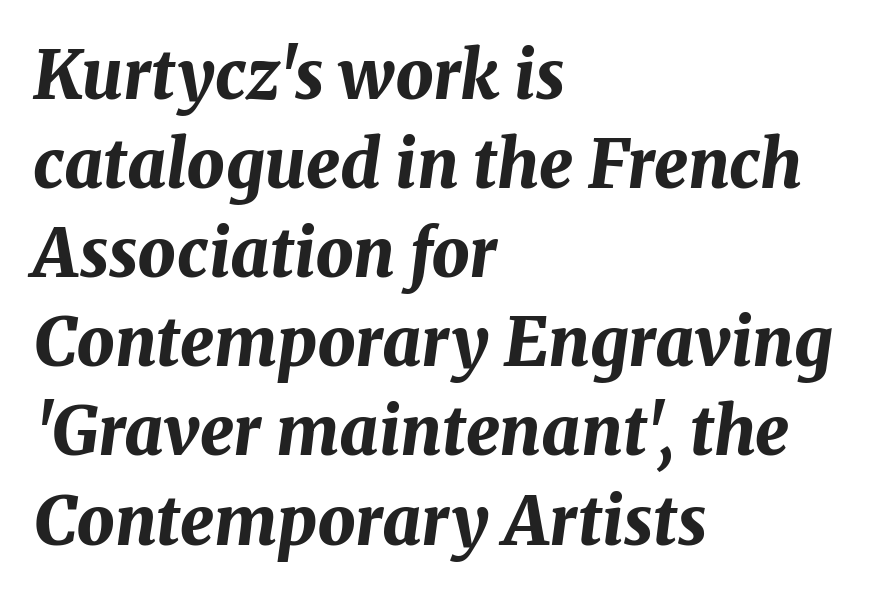
The strokes are fattened all the way to bold. Slanted lettering throughout. The vertical gap from one line to the next is medium. Spacing verdict: proportional, widths tailored to each character.
